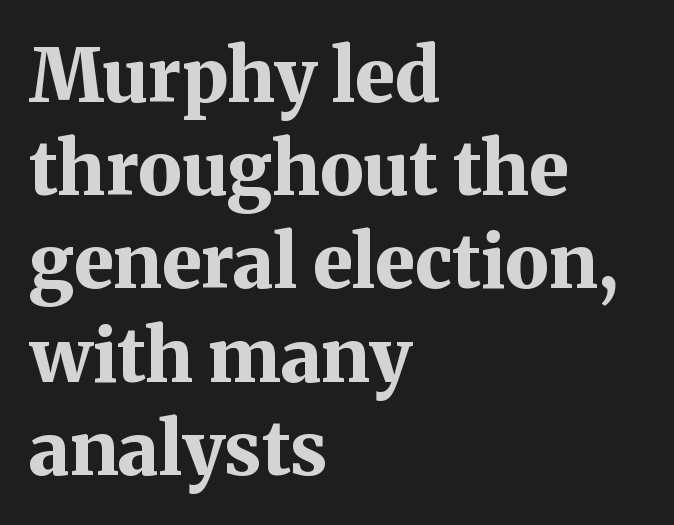
{"serif": "yes", "italic": "no", "bold": "yes", "weight": "bold", "width": "normal", "stroke_contrast": "medium", "x_height": "medium", "monospaced": "no", "underline": "no", "align": "left", "line_spacing": "normal", "line_spacing_ratio": 1.26, "letter_spacing": "normal", "letter_spacing_em": 0.0, "glyph_px": 74}
